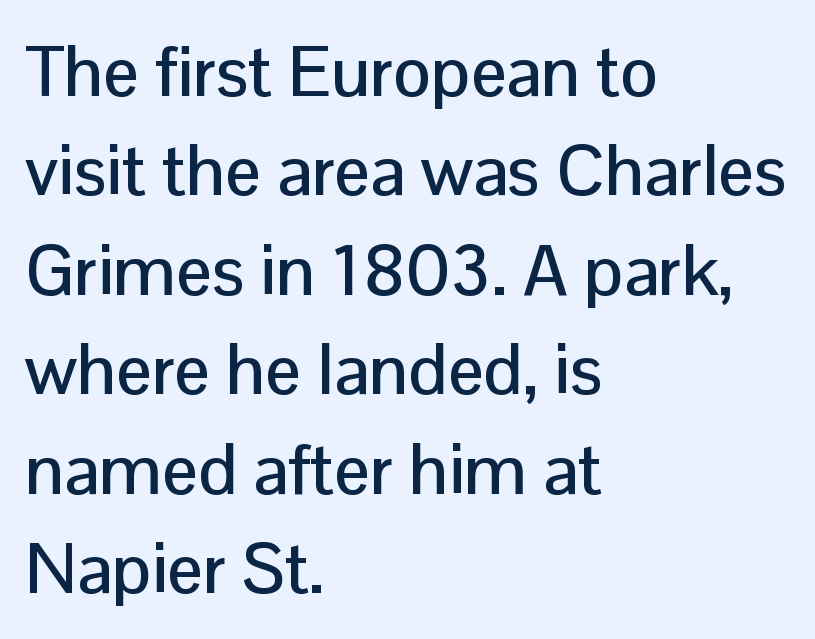
The image shows 71 px sans-serif type, upright; set left-aligned, normal line spacing (1.4x), normal letter spacing, not underlined; low stroke contrast and a medium x-height.
